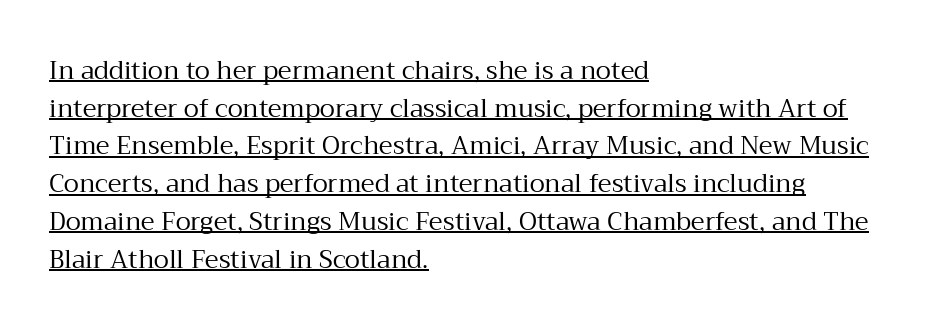
Notice how the stems are strictly vertical — no italics here. Weight: regular or lighter. The ragged edge is on the right, which tells us the setting is flush left. The rendered words wear a rule along their underside. Caption: standard tracking, unaltered. Notice how descenders clear the ascenders below comfortably — that's standard leading.
